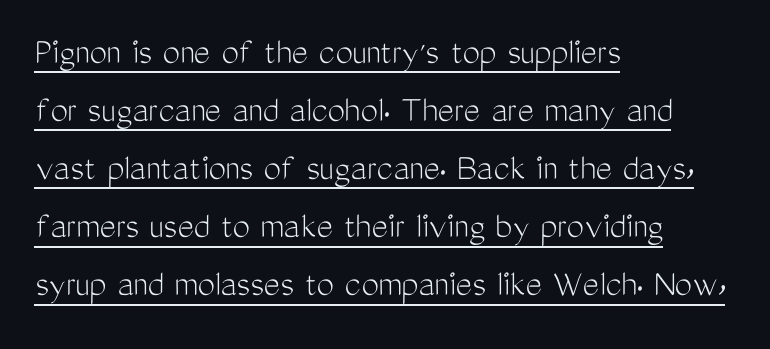
The image shows 39 px light, condensed sans-serif type, upright; set left-aligned, normal line spacing (1.49x), normal letter spacing, underlined; medium stroke contrast and a medium x-height.
